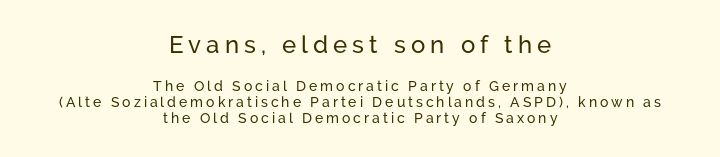
Q: Is the text italic (slanted)? A: No, it is upright.
Q: Is the text underlined? A: No.
Q: How is the paragraph aligned? A: Centered.
Q: Is the spacing between letters normal or unusually wide? A: Unusually wide.
Q: Is the spacing between lines tight, normal or loose? A: Tight.
Q: Which block of text is set in a larger size, the first (top) or the second (bottom)? A: The first (top) one.
